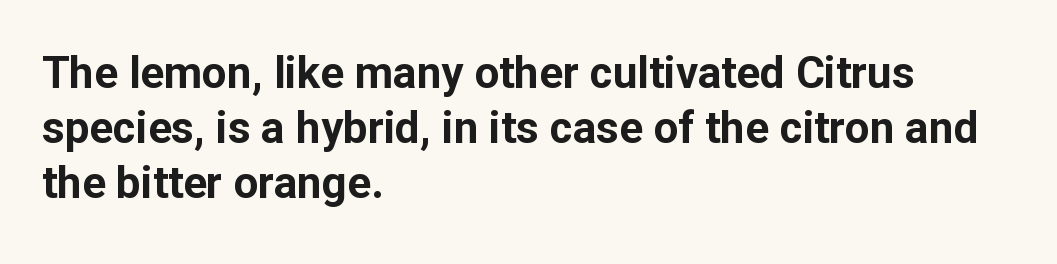
{"serif": "no", "italic": "no", "bold": "yes", "weight": "bold", "width": "normal", "stroke_contrast": "low", "x_height": "medium", "monospaced": "no", "underline": "no", "align": "left", "line_spacing": "normal", "line_spacing_ratio": 1.25, "letter_spacing": "normal", "letter_spacing_em": 0.0, "glyph_px": 44}
